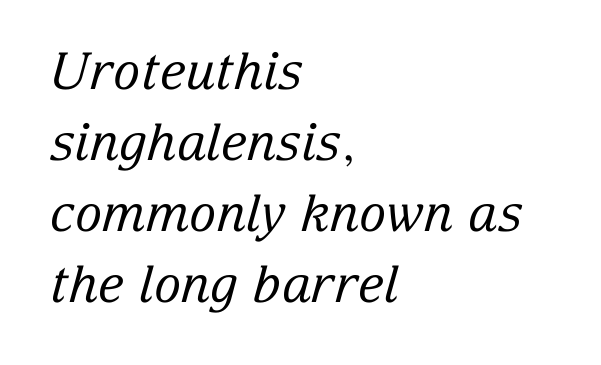
Each stroke keeps to a modest, everyday thickness or less. These lines sit exactly where default settings would place them. Is this a fixed-width face? No — the glyphs have proportional, varying widths. Quick note: underline off. Check where the strokes stop: tiny serifs finish them off.
